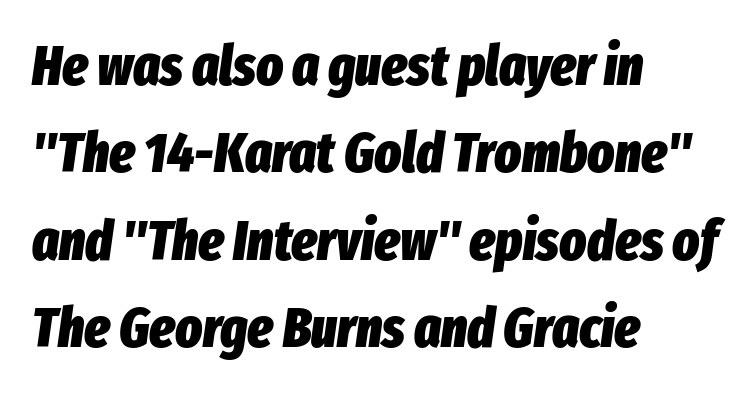
{"italic": "yes", "lean": "right", "slant_degrees": 8, "bold": "yes", "weight": "heavy", "width": "condensed", "stroke_contrast": "low", "x_height": "medium", "monospaced": "no", "underline": "no", "align": "left", "line_spacing": "normal", "line_spacing_ratio": 1.56, "letter_spacing": "normal", "letter_spacing_em": 0.0, "glyph_px": 56}
